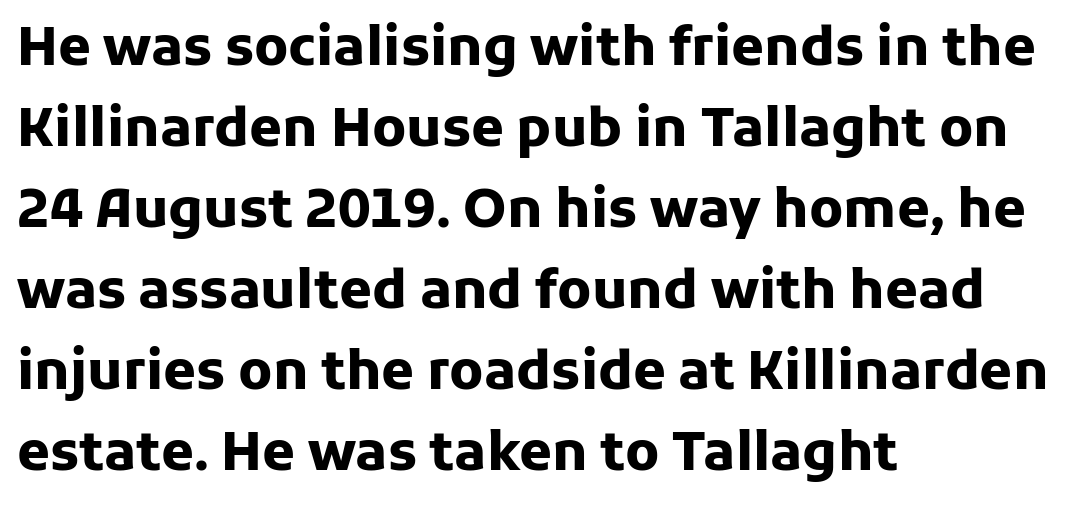
Q: Is the text bold? A: Yes.
Q: Is the text italic (slanted)? A: No, it is upright.
Q: Is the typeface a serif or a sans-serif typeface? A: Sans-serif.
Q: Is the text underlined? A: No.
Q: How is the paragraph aligned? A: Left-aligned.
Q: Is the spacing between letters normal or unusually wide? A: Normal.
Q: Is the spacing between lines tight, normal or loose? A: Normal.
Q: Width (condensed, normal, or wide)? A: Normal.
Q: Stroke contrast? A: Low.
Q: x-height? A: Medium.
Q: Monospaced? A: No.
